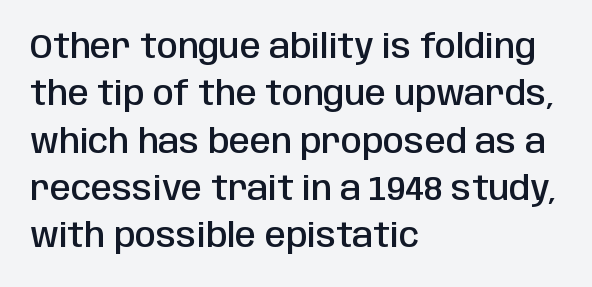
{"serif": "no", "italic": "no", "bold": "semi", "weight": "semibold", "width": "condensed", "stroke_contrast": "low", "x_height": "large", "monospaced": "no", "underline": "no", "align": "left", "line_spacing": "normal", "line_spacing_ratio": 1.39, "letter_spacing": "normal", "letter_spacing_em": 0.0, "glyph_px": 34}
